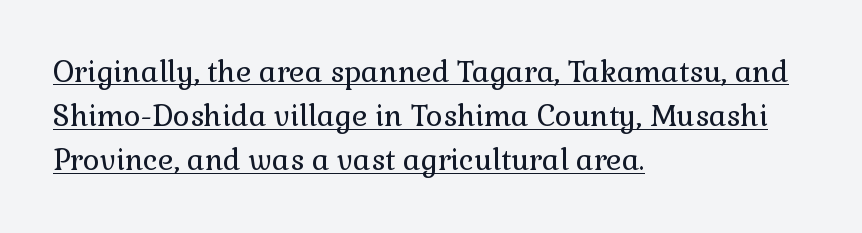
Each letter's strokes conclude with small projecting serifs. The letters stand straight up with perfectly vertical stems. The letters advance in unequal steps, a hallmark of proportional type. How would I describe the line gaps? Plain and ordinary. Stems and bowls with no extra thickness — not bold.
